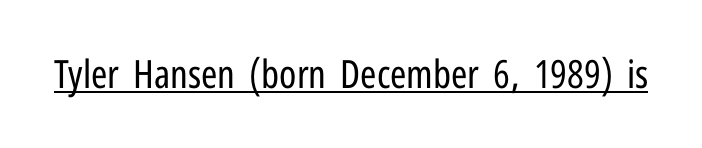
The image shows 39 px regular-weight, condensed sans-serif type, upright; set normal letter spacing, underlined; low stroke contrast and a medium x-height.
